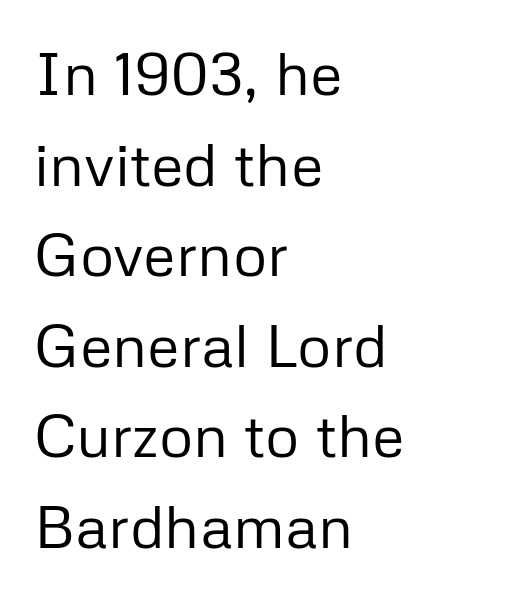
The paragraph shown leans on its left margin. Rendered with straight, roman letterforms. Honestly, there is no underline to notice here at all. Weight: regular or lighter.
